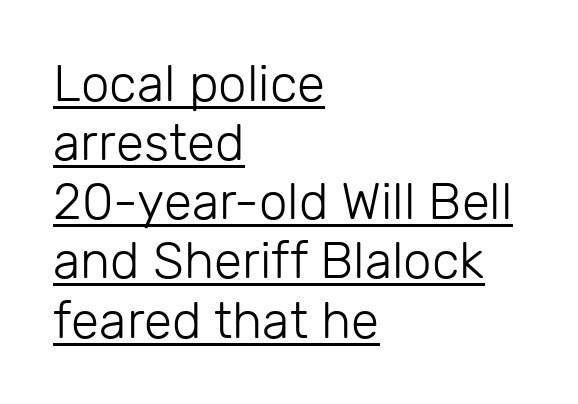
{"serif": "no", "italic": "no", "bold": "no", "weight": "light", "width": "normal", "stroke_contrast": "low", "x_height": "medium", "monospaced": "no", "underline": "yes", "align": "left", "line_spacing_ratio": 1.16, "letter_spacing": "normal", "letter_spacing_em": 0.0, "glyph_px": 51}
